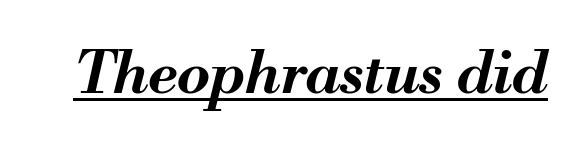
Chunky letters — that's bold for sure. Quick note: italic. The rendered words wear a rule along their underside. The letters sit at their default tracking, neither squeezed nor spread. The letters advance in unequal steps, a hallmark of proportional type.
